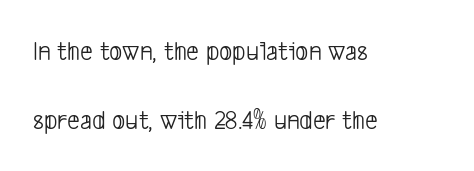
{"serif": "no", "bold": "no", "weight": "light", "width": "condensed", "stroke_contrast": "low", "x_height": "medium", "monospaced": "no", "underline": "no", "align": "left", "line_spacing": "loose", "line_spacing_ratio": 2.48, "letter_spacing": "normal", "letter_spacing_em": 0.0, "glyph_px": 28}
